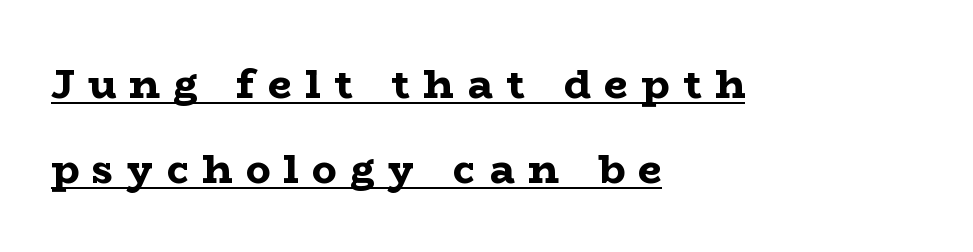
The image shows 41 px bold, wide serif type, upright; set left-aligned, loose line spacing (2.07x), unusually wide letter spacing (+0.33 em), underlined; low stroke contrast and a medium x-height.
